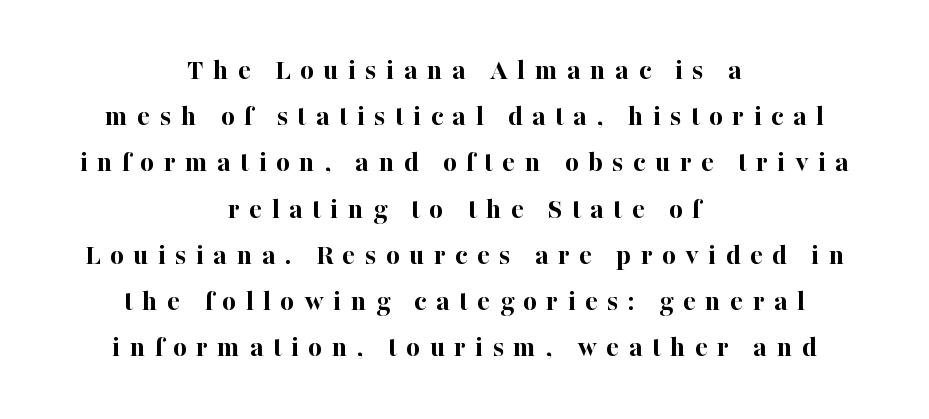
Q: Is the text bold? A: Yes.
Q: Is the text italic (slanted)? A: No, it is upright.
Q: Is the typeface a serif or a sans-serif typeface? A: Serif.
Q: Is the text underlined? A: No.
Q: How is the paragraph aligned? A: Centered.
Q: Is the spacing between letters normal or unusually wide? A: Unusually wide.
Q: Is the spacing between lines tight, normal or loose? A: Normal.
Q: Width (condensed, normal, or wide)? A: Normal.
Q: Stroke contrast? A: High.
Q: x-height? A: Medium.
Q: Monospaced? A: No.
